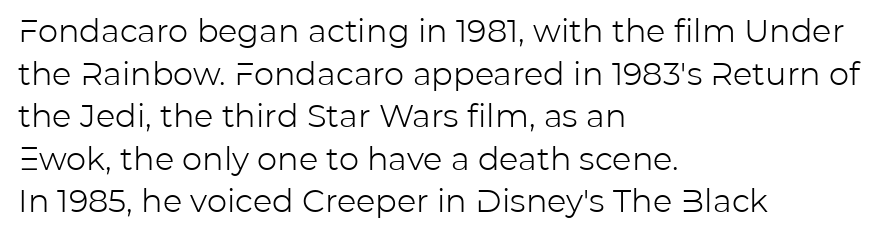
Underlining? Definitely not there. Visually the block forms a straight wall on the left and a jagged coastline on the right. Proportional: the letters do not fall into vertical columns. Horizontal bands of white between lines are of average thickness.
